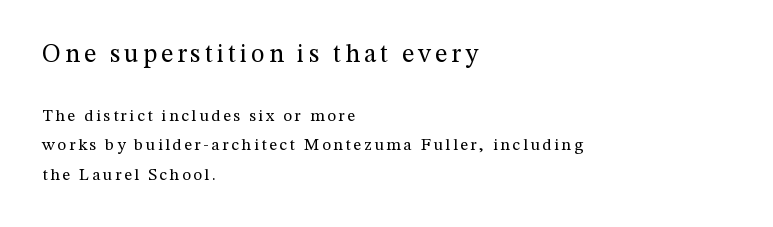
The image shows 26 px text type, upright; set left-aligned, line spacing 1.73x, not underlined; the first (top) block is 1.53x larger.
